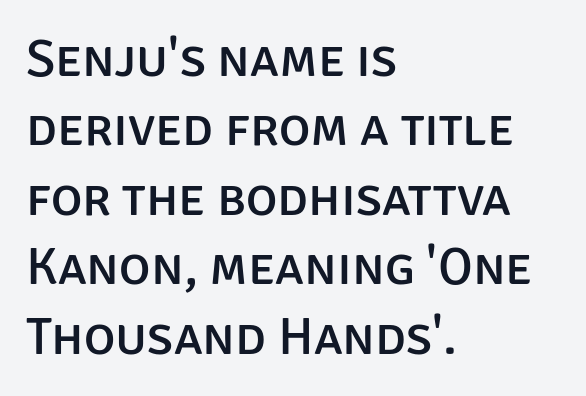
Q: Is the text italic (slanted)? A: No, it is upright.
Q: Is the typeface a serif or a sans-serif typeface? A: Sans-serif.
Q: Is the text underlined? A: No.
Q: How is the paragraph aligned? A: Left-aligned.
Q: Is the spacing between letters normal or unusually wide? A: Normal.
Q: Is the spacing between lines tight, normal or loose? A: Normal.
Q: Width (condensed, normal, or wide)? A: Normal.
Q: Stroke contrast? A: Low.
Q: x-height? A: Large.
Q: Monospaced? A: No.
